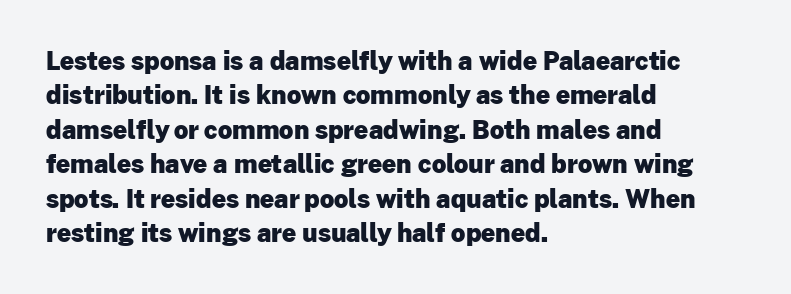
Q: Is the text bold? A: Yes.
Q: Is the text italic (slanted)? A: No, it is upright.
Q: Is the text underlined? A: No.
Q: How is the paragraph aligned? A: Left-aligned.
Q: Is the spacing between letters normal or unusually wide? A: Normal.
Q: Is the spacing between lines tight, normal or loose? A: Normal.
